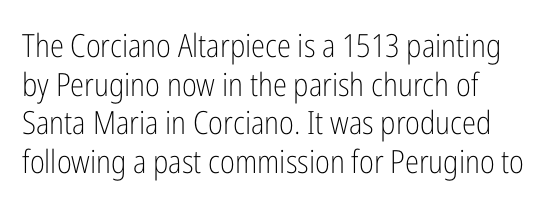
The image shows 32 px light, condensed sans-serif type, upright; set line spacing 1.21x, normal letter spacing, not underlined; low stroke contrast and a medium x-height.
